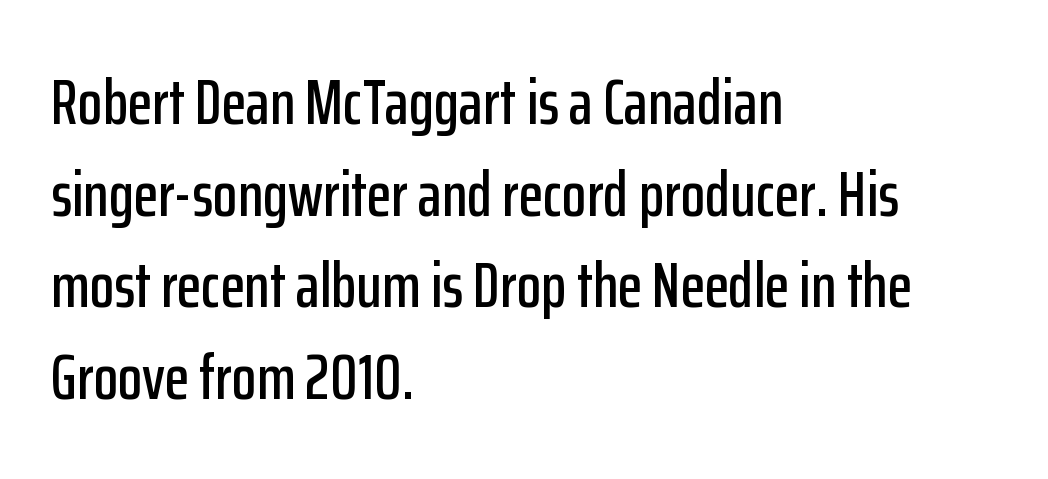
{"serif": "no", "italic": "no", "width": "condensed", "stroke_contrast": "low", "x_height": "medium", "monospaced": "no", "underline": "no", "align": "left", "line_spacing": "normal", "line_spacing_ratio": 1.43, "letter_spacing": "normal", "letter_spacing_em": 0.0, "glyph_px": 64}
